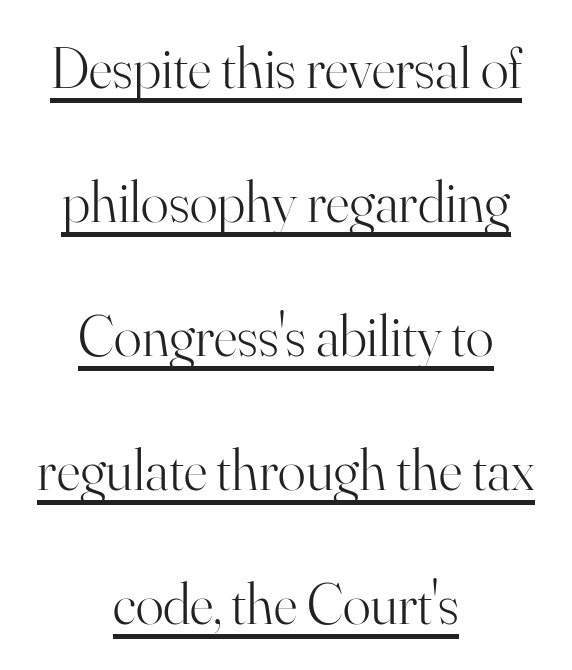
The image shows 58 px light serif type, upright; set centered, loose line spacing (2.31x), normal letter spacing, underlined; high stroke contrast and a small x-height.
